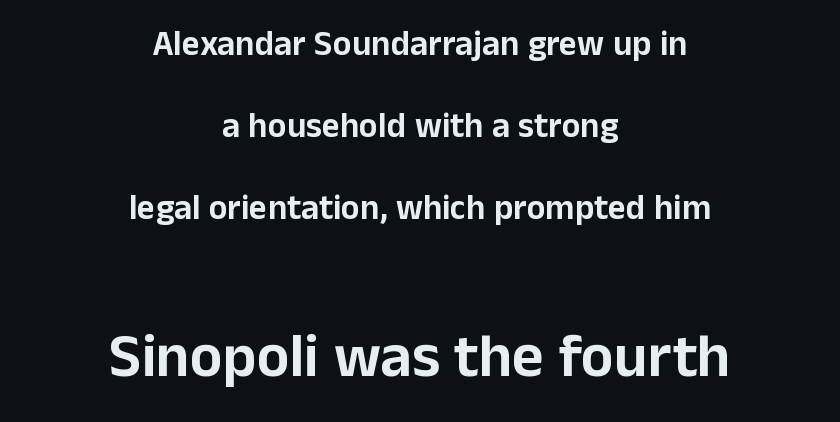
The image shows 61 px sans-serif type, upright; set centered, loose line spacing (2.34x), normal letter spacing, not underlined; the second (bottom) block is 1.74x larger; low stroke contrast and a medium x-height.
